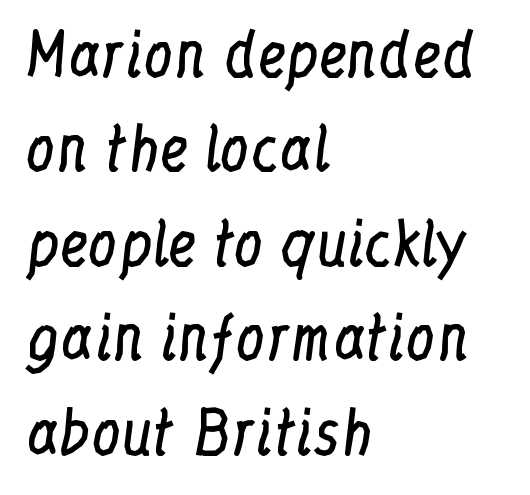
A clean baseline with only descenders dipping below it. How would I describe the line gaps? Plain and ordinary. Short and long lines alike share a common starting point at left. This sample uses a serif face.
